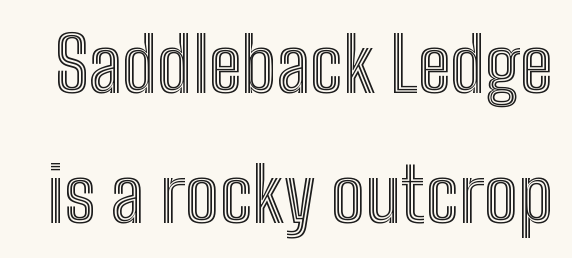
Honestly, there is no underline to notice here at all. Proportional: the letters do not fall into vertical columns. Characters follow at the spacing the type designer built in. Unlike italic type, these characters show no tilt at all.
